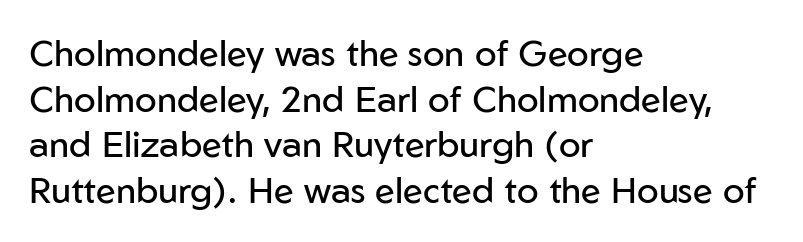
This is roman type, the default non-slanted kind. The tracking reads as untouched default to a designer's eye. Varying glyph widths throughout — classic text-font behaviour. Type without underlining. The lines in this sample share a left origin and differ only in where they stop.
